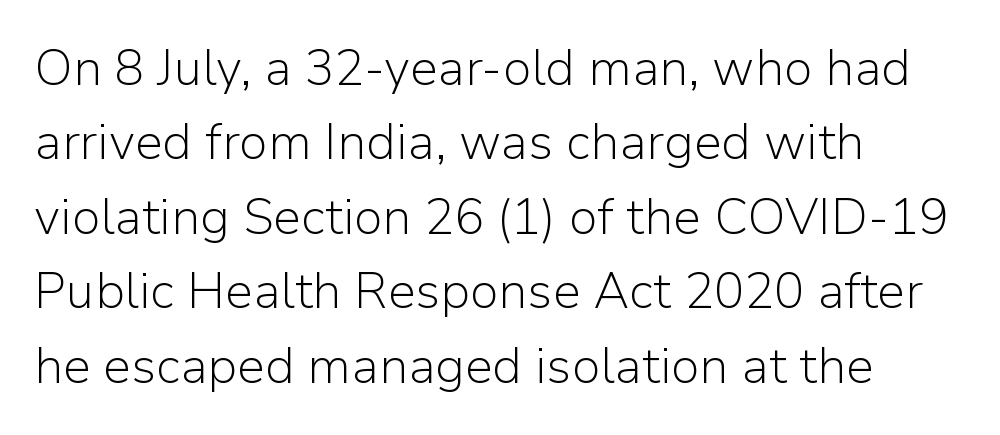
The image shows 50 px light sans-serif type, upright; set left-aligned, normal line spacing (1.49x), normal letter spacing, not underlined; low stroke contrast and a medium x-height.
